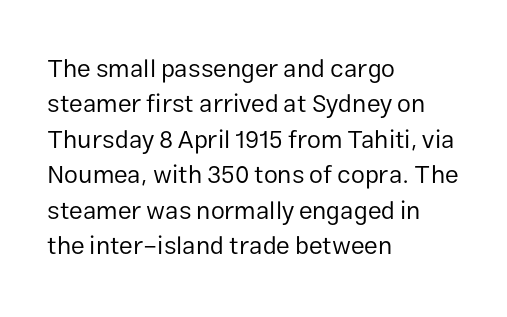
{"italic": "no", "bold": "no", "underline": "no", "align": "left", "line_spacing": "normal", "line_spacing_ratio": 1.42, "letter_spacing": "normal", "letter_spacing_em": 0.0, "glyph_px": 25}
